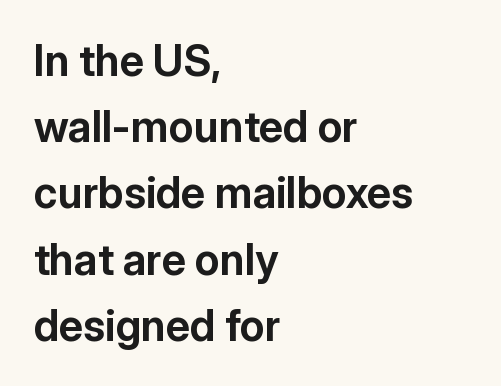
The image shows 43 px bold sans-serif type, upright; set left-aligned, normal line spacing (1.54x), normal letter spacing, not underlined; low stroke contrast and a medium x-height.
